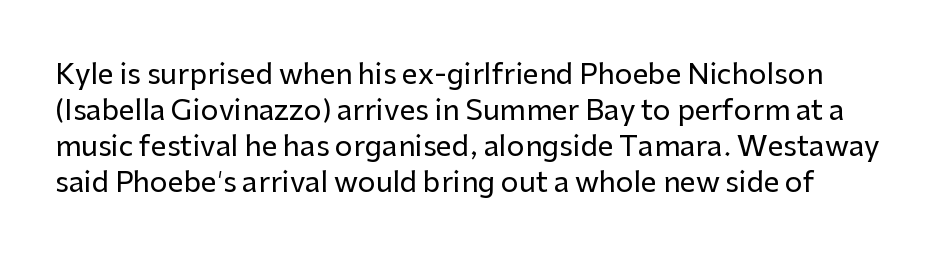
Inter-character spacing is left at the font's built-in metrics. Check under the words: just untouched page. These lines are rendered in a variable-pitch font. Successive baselines arrive at the customary interval. The typography opts for an upright posture over an oblique one. Stroke terminals: plain, sans-serif.
